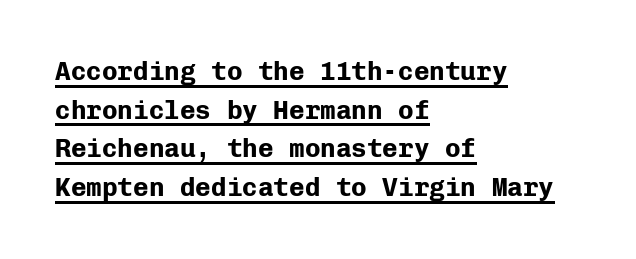
The image shows 26 px bold type, upright; set left-aligned, normal line spacing (1.49x), normal letter spacing, underlined.
